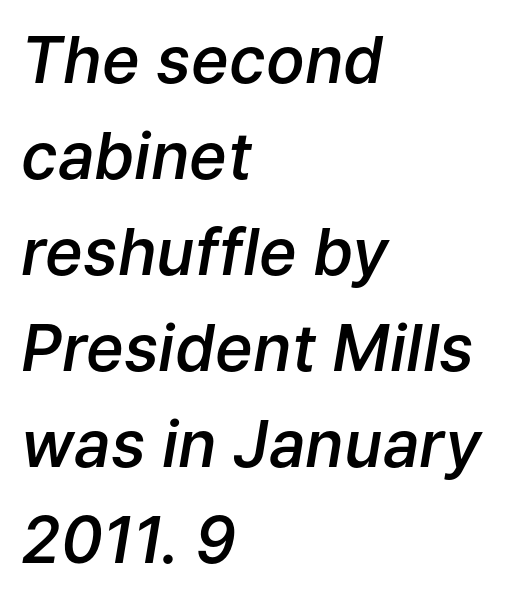
Q: Is the text bold? A: Semi-bold.
Q: Is the text italic (slanted)? A: Yes, it leans right by about 9 degrees.
Q: Is the text underlined? A: No.
Q: How is the paragraph aligned? A: Left-aligned.
Q: Is the spacing between letters normal or unusually wide? A: Normal.
Q: Is the spacing between lines tight, normal or loose? A: Normal.
Q: Width (condensed, normal, or wide)? A: Normal.
Q: Stroke contrast? A: Low.
Q: x-height? A: Medium.
Q: Monospaced? A: No.
